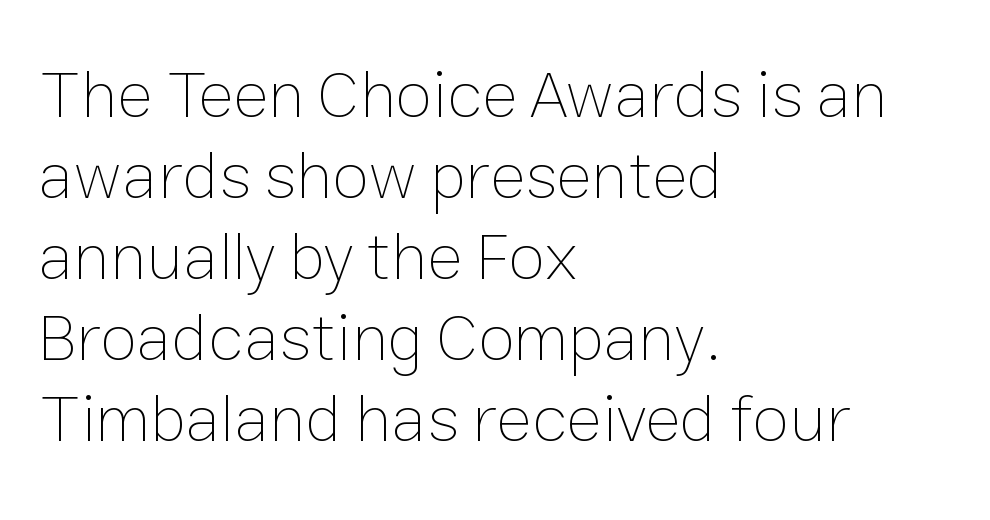
Posture: vertical. Notice how the passage keeps a crisp vertical edge on the left only. The letters advance in unequal steps, a hallmark of proportional type. Words appear dense and cohesive because spacing is normal. Stems and bowls with no extra thickness — not bold.
